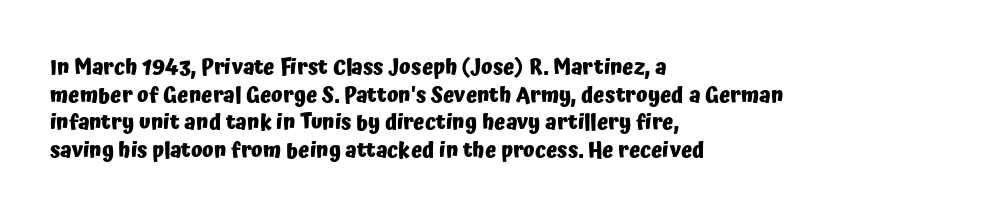
Q: Is the text bold? A: Yes.
Q: Is the text italic (slanted)? A: No, it is upright.
Q: Is the text underlined? A: No.
Q: How is the paragraph aligned? A: Left-aligned.
Q: Is the spacing between letters normal or unusually wide? A: Normal.
Q: Is the spacing between lines tight, normal or loose? A: Normal.
